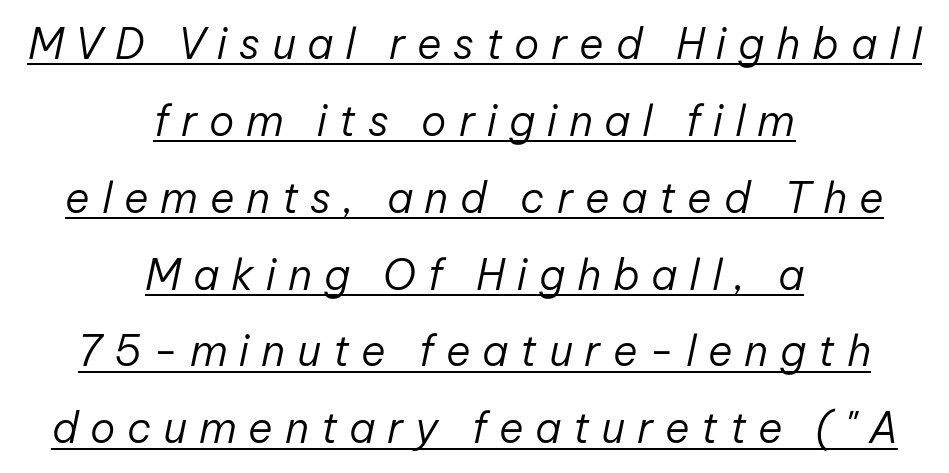
The image shows 42 px regular-weight type, italic (leaning right); set centered, line spacing 1.83x, unusually wide letter spacing (+0.28 em), underlined; low stroke contrast and a medium x-height.
